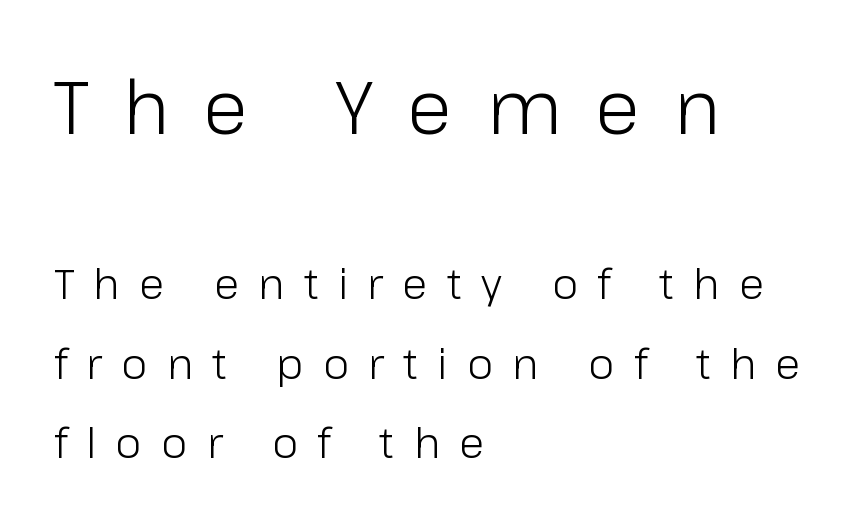
Q: Is the text bold? A: No.
Q: Is the text italic (slanted)? A: No, it is upright.
Q: Is the typeface a serif or a sans-serif typeface? A: Sans-serif.
Q: Is the text underlined? A: No.
Q: How is the paragraph aligned? A: Left-aligned.
Q: Is the spacing between letters normal or unusually wide? A: Unusually wide.
Q: Is the spacing between lines tight, normal or loose? A: Loose.
Q: Which block of text is set in a larger size, the first (top) or the second (bottom)? A: The first (top) one.
Q: Width (condensed, normal, or wide)? A: Normal.
Q: Stroke contrast? A: Low.
Q: x-height? A: Medium.
Q: Monospaced? A: No.
